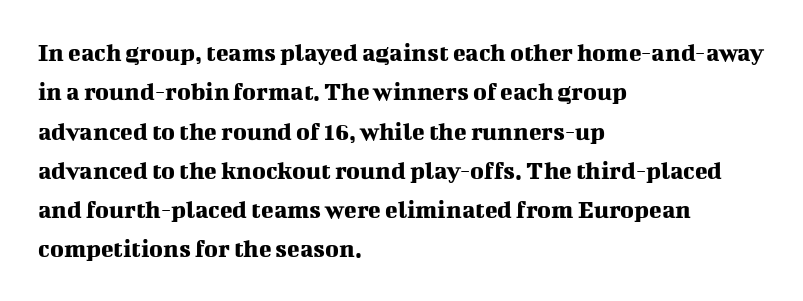
{"italic": "no", "underline": "no", "align": "left", "line_spacing": "normal", "line_spacing_ratio": 1.51, "letter_spacing": "normal", "letter_spacing_em": 0.0, "glyph_px": 26}
